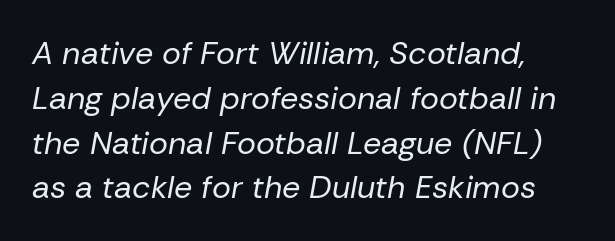
Q: Is the text bold? A: No.
Q: Is the text italic (slanted)? A: Yes, it leans right by about 10 degrees.
Q: Is the text underlined? A: No.
Q: How is the paragraph aligned? A: Left-aligned.
Q: Is the spacing between letters normal or unusually wide? A: Normal.
Q: Is the spacing between lines tight, normal or loose? A: Normal.
Q: Width (condensed, normal, or wide)? A: Normal.
Q: Stroke contrast? A: Low.
Q: x-height? A: Medium.
Q: Monospaced? A: No.
